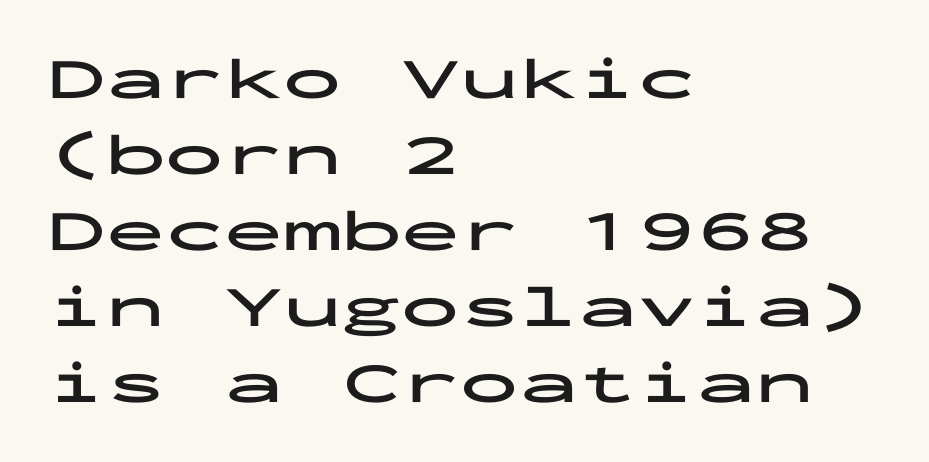
Q: Is the text bold? A: Yes.
Q: Is the text italic (slanted)? A: No, it is upright.
Q: Is the typeface a serif or a sans-serif typeface? A: Sans-serif.
Q: Is the text underlined? A: No.
Q: How is the paragraph aligned? A: Left-aligned.
Q: Is the spacing between letters normal or unusually wide? A: Normal.
Q: Is the spacing between lines tight, normal or loose? A: Normal.
Q: Width (condensed, normal, or wide)? A: Wide.
Q: Stroke contrast? A: Low.
Q: x-height? A: Medium.
Q: Monospaced? A: Yes.
